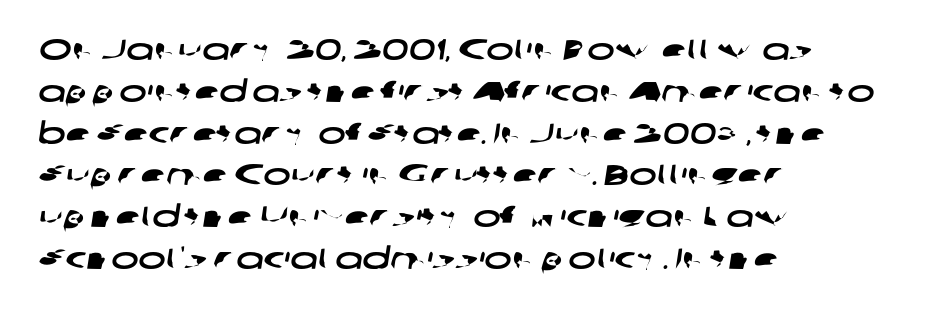
Tracking value appears to be zero — textbook default spacing. Spacing verdict: proportional, widths tailored to each character. A bare baseline throughout the passage. The designer went with a sans here, leaving each stem footless.
